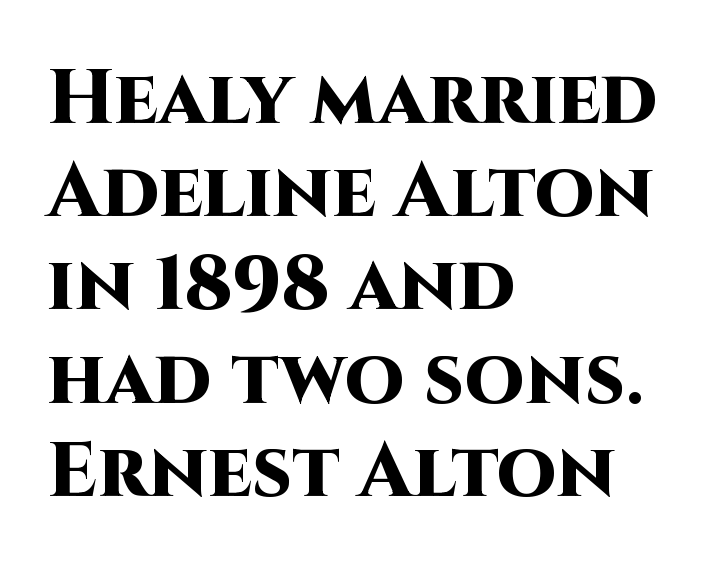
The lines in this sample share a left origin and differ only in where they stop. You can tell from the bare stems that sans-serif type was used. Spacing verdict: proportional, widths tailored to each character. Tracking here is standard; glyphs follow each other at the usual distance.
